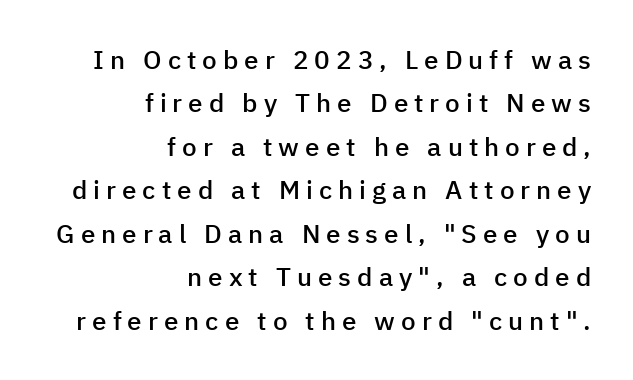
Words float on clear page, feet unadorned. These lines were composed using upright roman letters. Stroke thickness is moderately raised; the sample reads as semibold. The letterforms stand isolated, each surrounded by extra space. Students, observe: this is what conventionally led text looks like. Every row of glyphs terminates at an identical x-position on the right.
